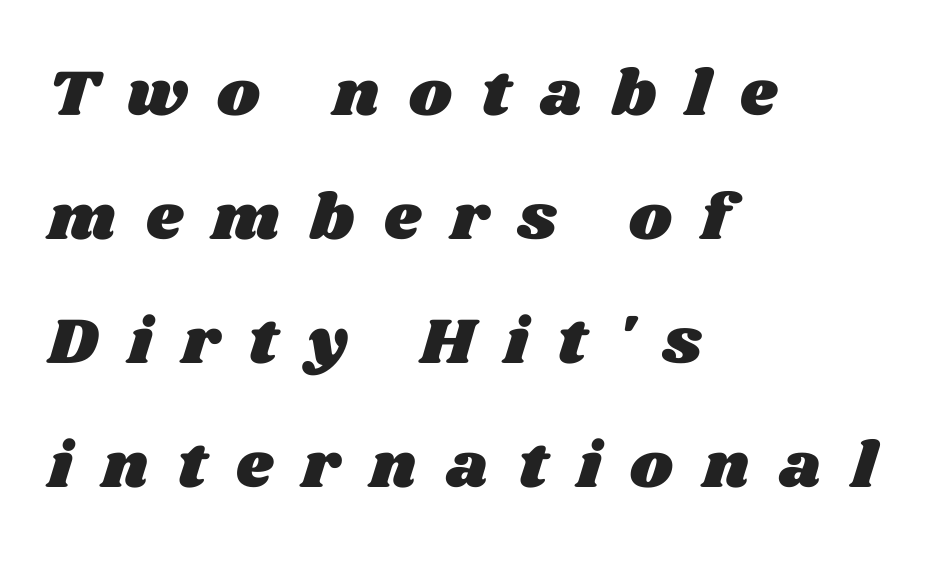
Q: Is the text underlined? A: No.
Q: How is the paragraph aligned? A: Left-aligned.
Q: Is the spacing between letters normal or unusually wide? A: Unusually wide.
Q: Is the spacing between lines tight, normal or loose? A: Loose.
Q: Width (condensed, normal, or wide)? A: Wide.
Q: Stroke contrast? A: Medium.
Q: x-height? A: Large.
Q: Monospaced? A: No.
